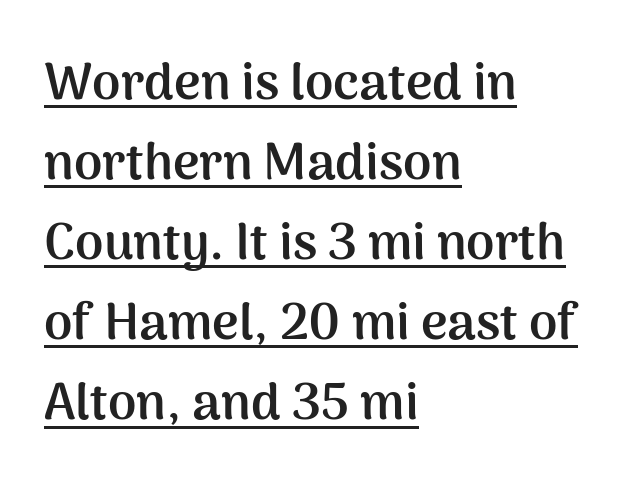
A normal amount of white space separates one row of letters from the next. The face used here has the dense, thick strokes of a bold. Font category for this specimen: sans-serif. The letterforms sit shoulder to shoulder at normal distance. All the whitespace from short lines collects on the right. The letters stand upright; this is a roman face.
